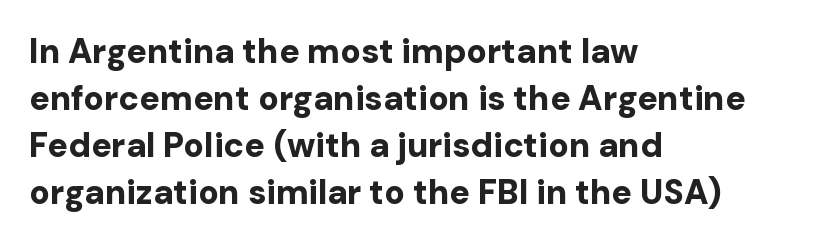
{"serif": "no", "italic": "no", "bold": "yes", "weight": "bold", "width": "normal", "stroke_contrast": "low", "x_height": "medium", "monospaced": "no", "underline": "no", "align": "left", "line_spacing": "normal", "line_spacing_ratio": 1.38, "letter_spacing": "normal", "letter_spacing_em": 0.0, "glyph_px": 34}
